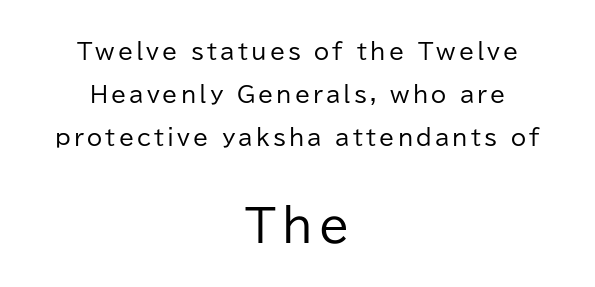
A bare baseline throughout the passage. The compositor balanced each line on the midline. The typeface has the unassuming heft of standard copy or less. One glance says open: line gaps are wider than usual. Serifs: no, the terminals of the letterforms are clean. When letters stand straight like this, we call the style roman or upright.
